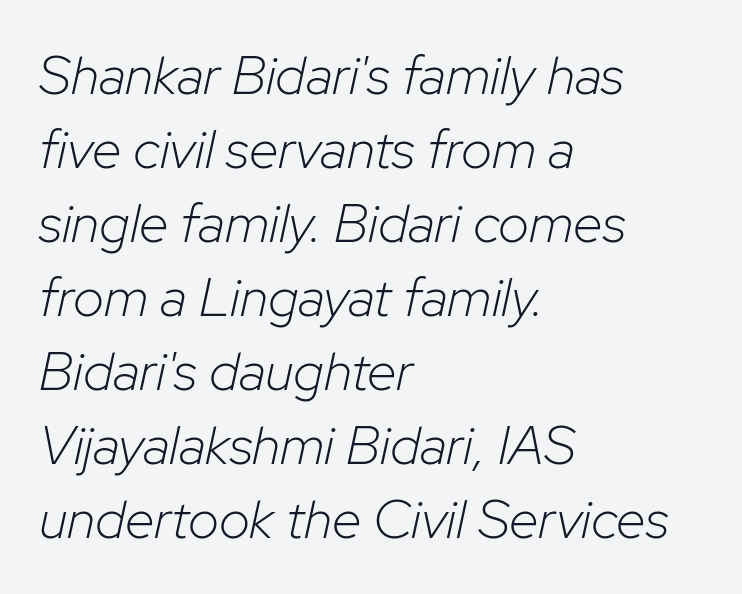
Q: Is the text bold? A: No.
Q: Is the text italic (slanted)? A: Yes, it leans right by about 12 degrees.
Q: Is the text underlined? A: No.
Q: How is the paragraph aligned? A: Left-aligned.
Q: Is the spacing between letters normal or unusually wide? A: Normal.
Q: Is the spacing between lines tight, normal or loose? A: Normal.
Q: Width (condensed, normal, or wide)? A: Normal.
Q: Stroke contrast? A: Low.
Q: x-height? A: Medium.
Q: Monospaced? A: No.
